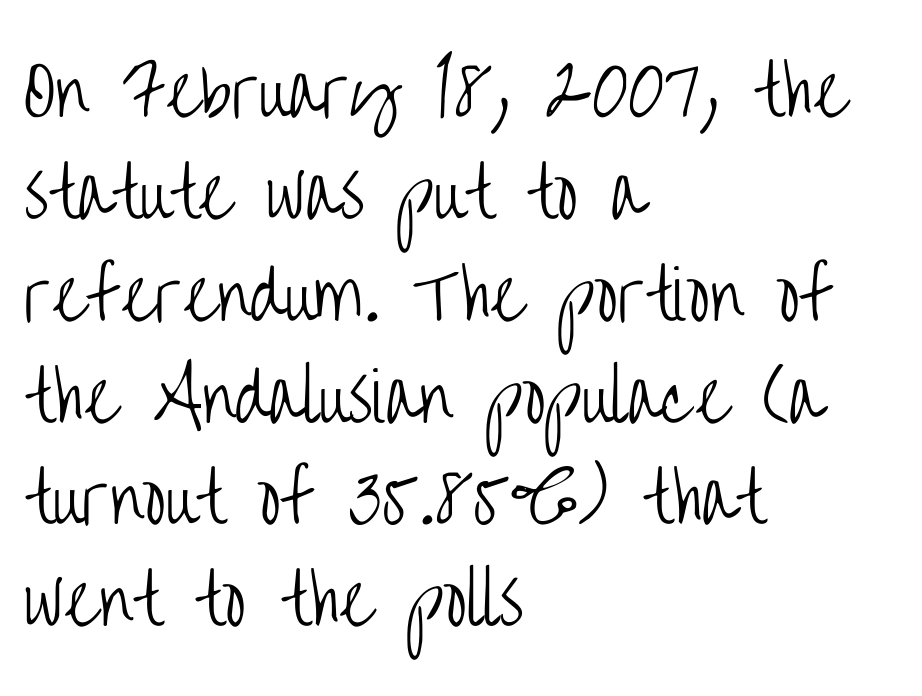
Words appear dense and cohesive because spacing is normal. Unbolded letterforms with no extra heft. In terms of leading, this rendering sits right in the middle. Does the copy run flush right? No — it runs flush left. The words here are not underlined.
